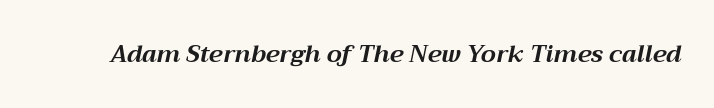
The face used here has the dense, thick strokes of a bold. The area under the type is left untouched. The rendering applies a slant to the glyphs. These lines keep a tight, regular rhythm from letter to letter.
